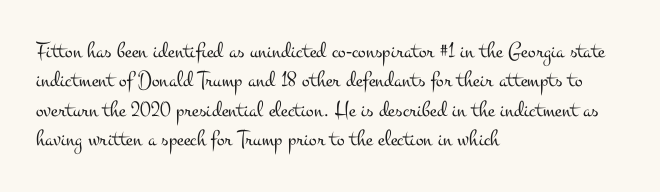
{"bold": "no", "underline": "no", "align": "left", "line_spacing": "normal", "line_spacing_ratio": 1.28, "letter_spacing": "normal", "letter_spacing_em": 0.0, "glyph_px": 23}
